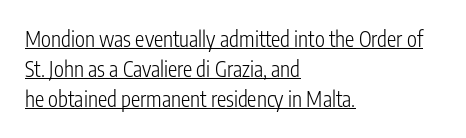
A light-to-regular cut is what we see here. This sample uses an upright cut, with every glyph sitting square on the baseline. The passage shown stacks its lines at a standard gap. Each line starts at the same left margin while the right side varies. The glyphs are accompanied by a horizontal stroke just below them. These lines keep a tight, regular rhythm from letter to letter.
